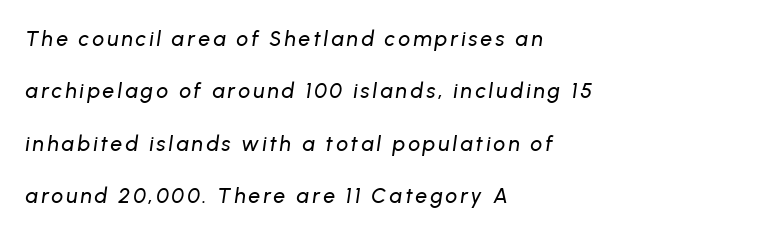
Plain, unruled lines of type. The whole block is typeset with a tilt. Visually the block forms a straight wall on the left and a jagged coastline on the right. The vertical gap from one line to the next is large.
